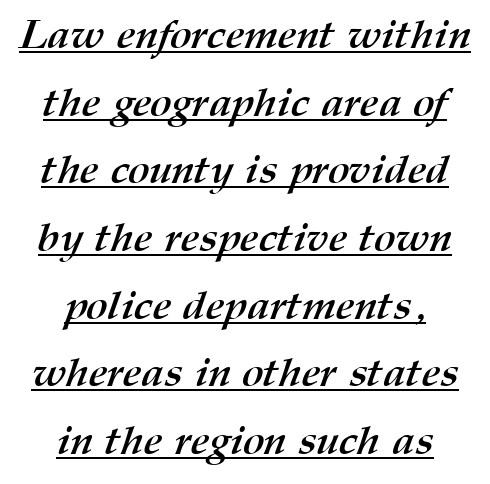
The rendering uses a bold face; every stroke is thick and dark. Somebody hit Ctrl+U on this one — the words are underlined. This sample uses plain, unmodified letter spacing. The vertical gap from one line to the next is medium. Think of a printed novel: that variable character pitch is what you see here. A student would call this center alignment; a typographer would say set centered.
